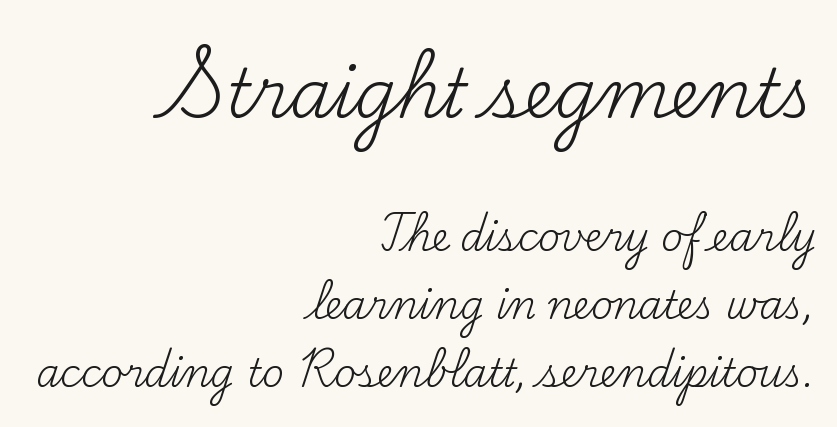
These glyphs show unthickened strokes, regular width or finer. These lines are composed in type with serifs. Look at the tracking — it's just the regular setting, nothing added. No word sits above an underline. Larger block? The one above; the one below is distinctly smaller.
